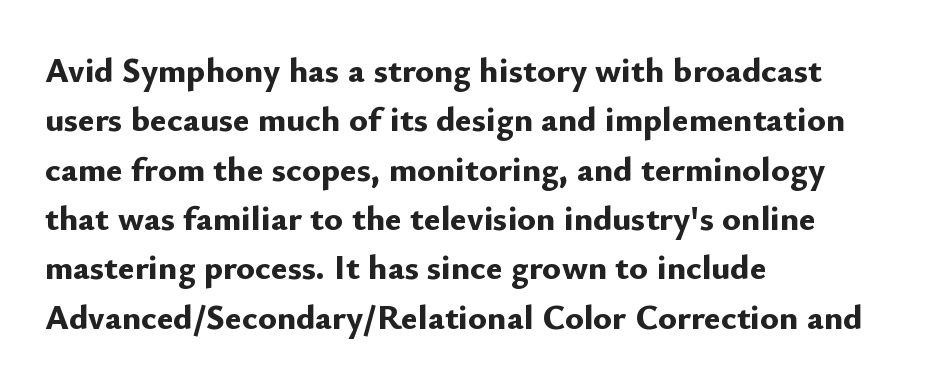
{"serif": "no", "italic": "no", "bold": "yes", "weight": "bold", "width": "normal", "stroke_contrast": "low", "x_height": "small", "monospaced": "no", "underline": "no", "align": "left", "line_spacing": "normal", "line_spacing_ratio": 1.41, "letter_spacing": "normal", "letter_spacing_em": 0.0, "glyph_px": 35}
